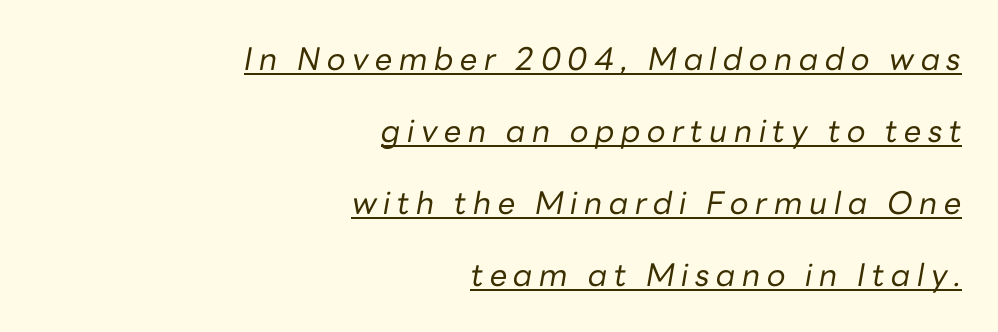
It's the slanting kind of type. The vertical gap from one line to the next is large. Every word sits above its own underline. Spacing verdict: proportional, widths tailored to each character.
